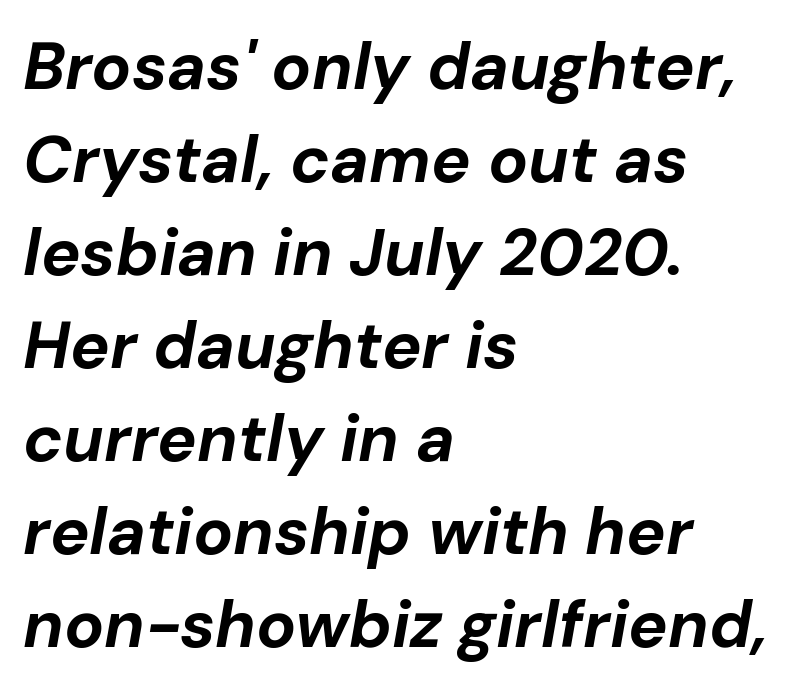
The image shows 66 px bold type, italic (leaning right); set left-aligned, normal line spacing (1.41x), normal letter spacing, not underlined; low stroke contrast and a medium x-height.
